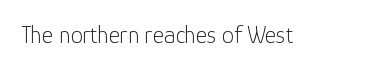
{"italic": "no", "bold": "no", "underline": "no", "letter_spacing": "normal", "letter_spacing_em": 0.0, "glyph_px": 24}
